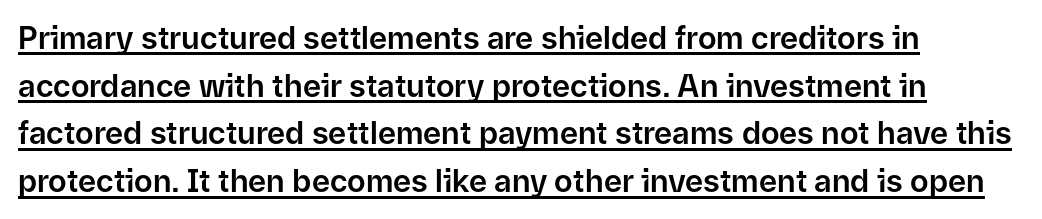
The image shows 31 px sans-serif type, upright; set left-aligned, normal line spacing (1.54x), normal letter spacing, underlined; low stroke contrast and a medium x-height.
